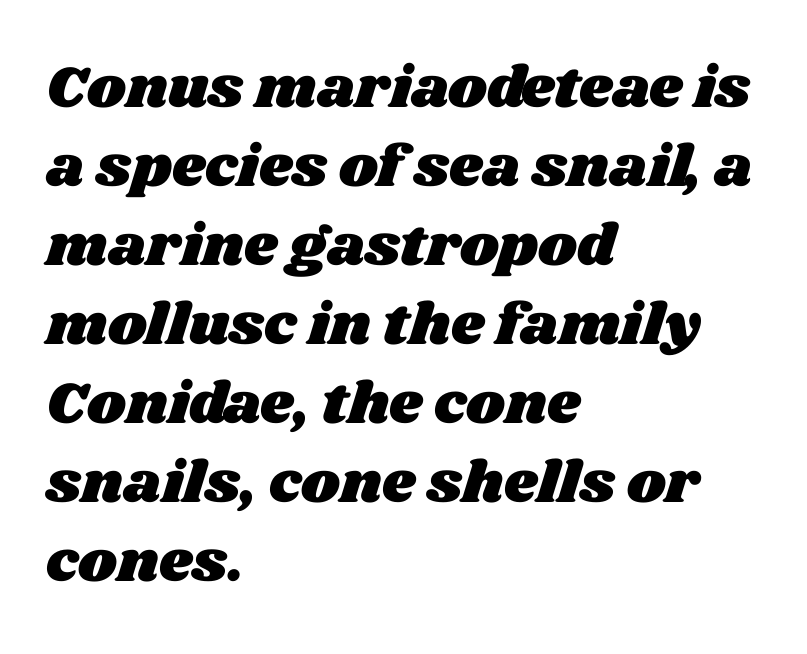
Q: Is the text underlined? A: No.
Q: How is the paragraph aligned? A: Left-aligned.
Q: Is the spacing between letters normal or unusually wide? A: Normal.
Q: Is the spacing between lines tight, normal or loose? A: Normal.
Q: Width (condensed, normal, or wide)? A: Wide.
Q: Stroke contrast? A: Medium.
Q: x-height? A: Large.
Q: Monospaced? A: No.
